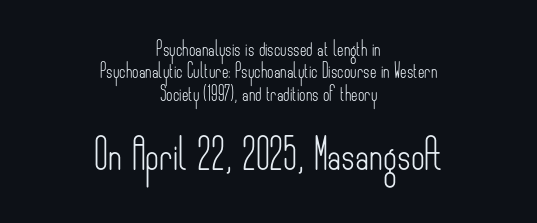
If you drew a line through each stem, it would be perfectly vertical. Underlining? Definitely not there. Weight: regular or lighter. Look at the glyph heights: the lower group is clearly the bigger setting. Tracking value appears to be zero — textbook default spacing. Note: no serifs on the glyphs.
